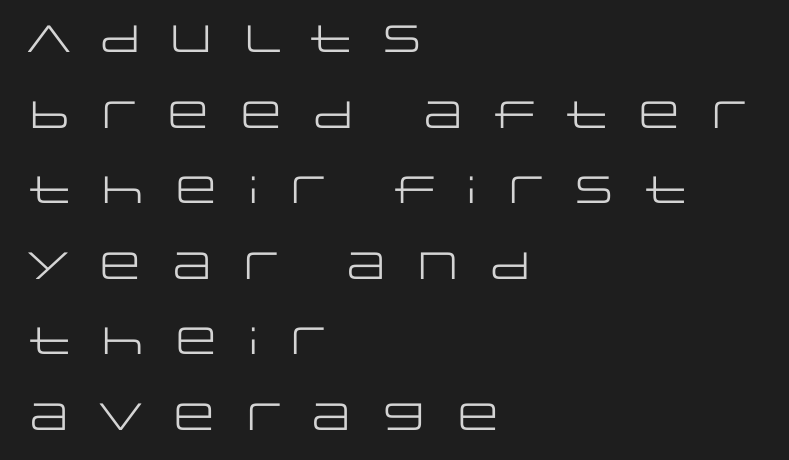
Q: Is the text bold? A: No.
Q: Is the text italic (slanted)? A: No, it is upright.
Q: Is the typeface a serif or a sans-serif typeface? A: Sans-serif.
Q: Is the text underlined? A: No.
Q: How is the paragraph aligned? A: Left-aligned.
Q: Is the spacing between letters normal or unusually wide? A: Unusually wide.
Q: Is the spacing between lines tight, normal or loose? A: Loose.
Q: Width (condensed, normal, or wide)? A: Wide.
Q: Stroke contrast? A: Low.
Q: x-height? A: Large.
Q: Monospaced? A: No.
